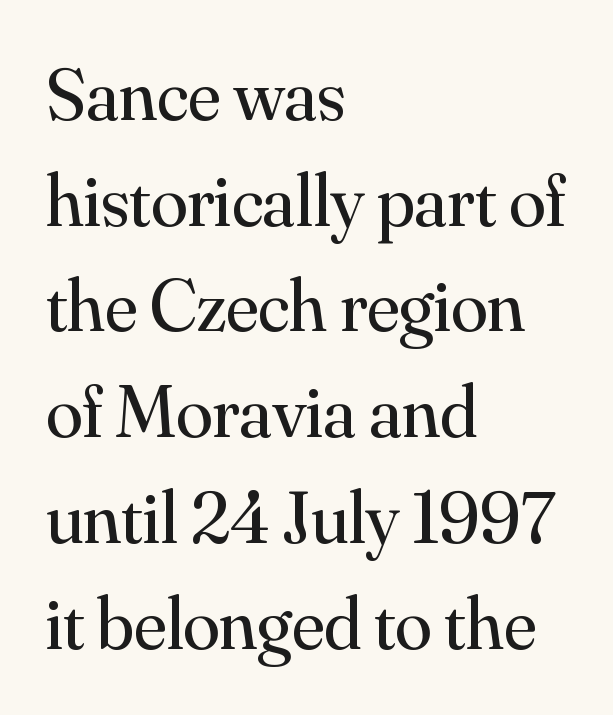
These lines are rendered in a variable-pitch font. Is there much room between lines? A standard amount, neither cramped nor airy. Honestly, the letter spacing is just normal — you wouldn't notice it. The rag falls on the right side of this text block. Caption: face not bold, strokes unweighted.
